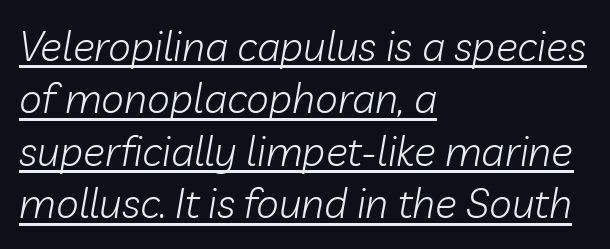
{"italic": "yes", "lean": "right", "slant_degrees": 10, "bold": "no", "weight": "light", "width": "normal", "stroke_contrast": "low", "x_height": "medium", "monospaced": "no", "underline": "yes", "align": "left", "line_spacing": "normal", "line_spacing_ratio": 1.28, "letter_spacing": "normal", "letter_spacing_em": 0.0, "glyph_px": 41}
